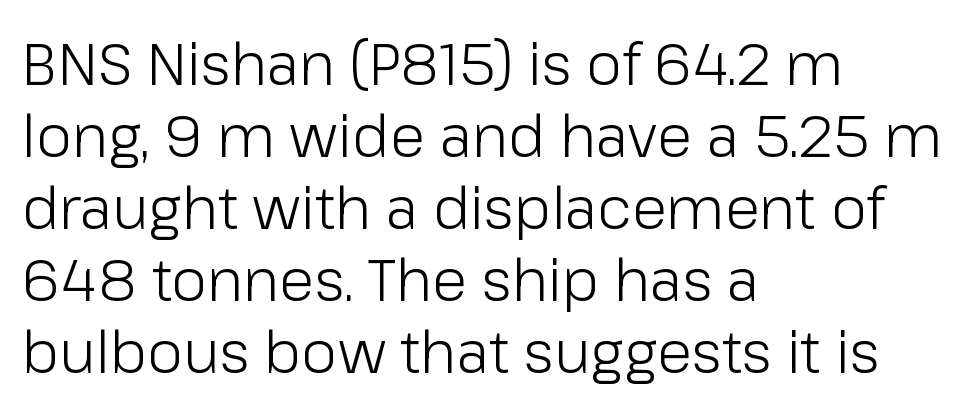
The letters advance in unequal steps, a hallmark of proportional type. The type sits square on the baseline with zero lean. Counters stay open thanks to moderate or lighter strokes. Casual observation: everything's shoved over to the left.
